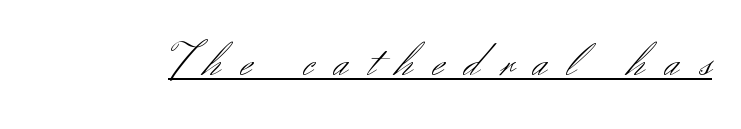
{"serif": "no", "bold": "no", "weight": "light", "width": "normal", "stroke_contrast": "medium", "x_height": "small", "monospaced": "no", "underline": "yes", "letter_spacing": "wide", "letter_spacing_em": 0.43, "glyph_px": 48}
